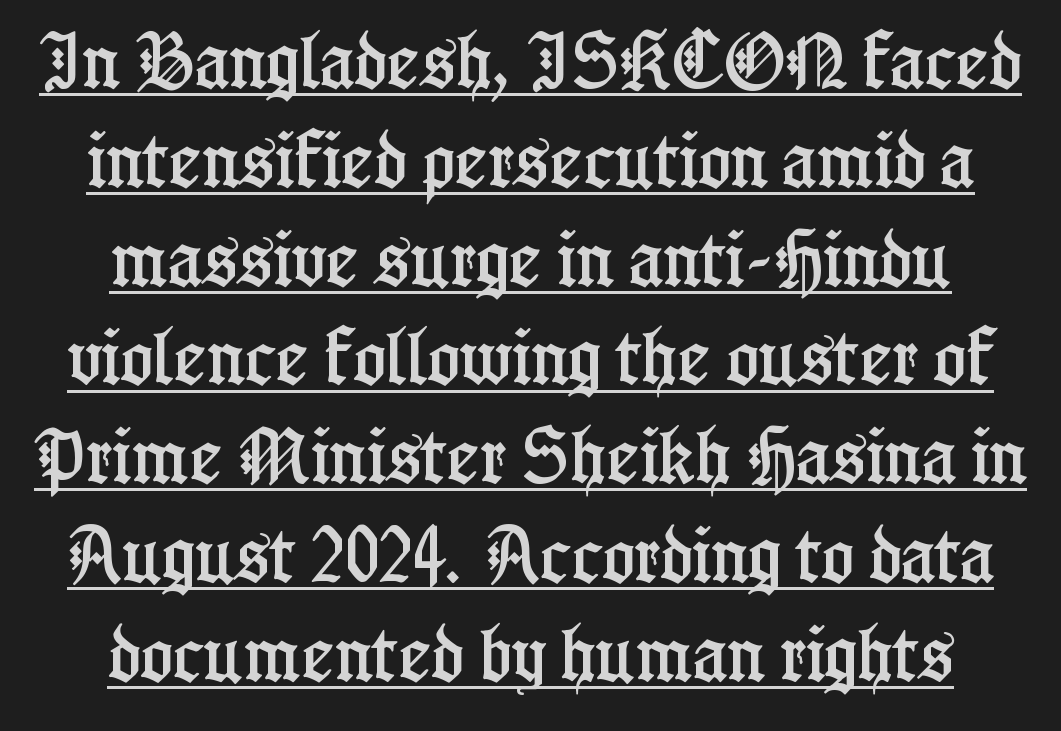
The image shows 61 px condensed serif type, upright; set centered, normal line spacing (1.62x), normal letter spacing, underlined; low stroke contrast and a medium x-height.
